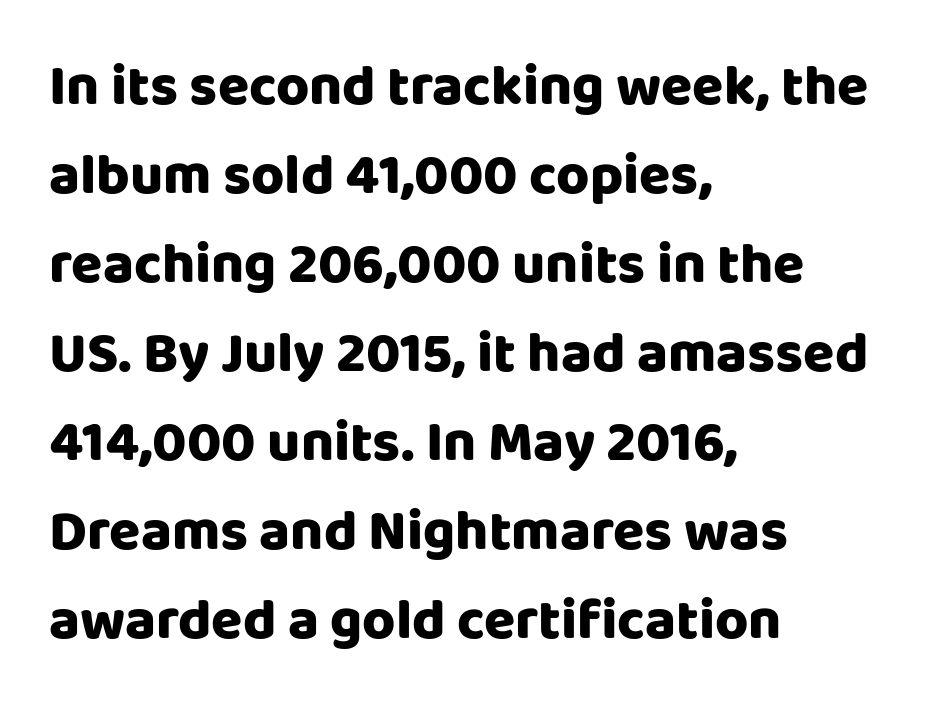
Q: Is the text italic (slanted)? A: No, it is upright.
Q: Is the typeface a serif or a sans-serif typeface? A: Sans-serif.
Q: Is the text underlined? A: No.
Q: How is the paragraph aligned? A: Left-aligned.
Q: Is the spacing between letters normal or unusually wide? A: Normal.
Q: Is the spacing between lines tight, normal or loose? A: Normal.
Q: Width (condensed, normal, or wide)? A: Normal.
Q: Stroke contrast? A: Low.
Q: x-height? A: Large.
Q: Monospaced? A: No.
